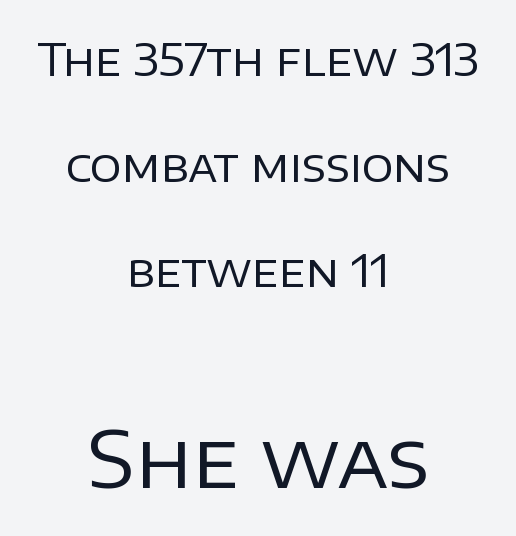
Q: Is the text bold? A: No.
Q: Is the text italic (slanted)? A: No, it is upright.
Q: Is the typeface a serif or a sans-serif typeface? A: Sans-serif.
Q: Is the text underlined? A: No.
Q: How is the paragraph aligned? A: Centered.
Q: Is the spacing between letters normal or unusually wide? A: Normal.
Q: Is the spacing between lines tight, normal or loose? A: Loose.
Q: Which block of text is set in a larger size, the first (top) or the second (bottom)? A: The second (bottom) one.
Q: Width (condensed, normal, or wide)? A: Normal.
Q: Stroke contrast? A: Low.
Q: x-height? A: Large.
Q: Monospaced? A: No.
